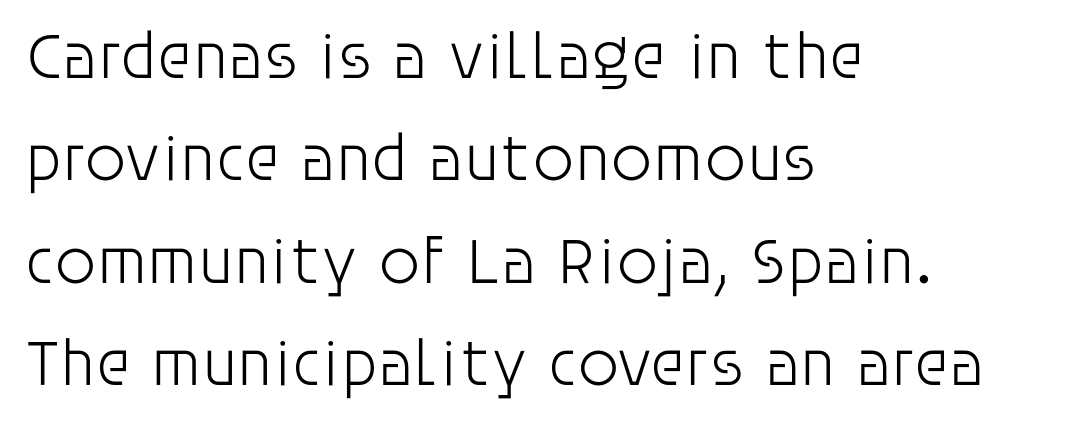
{"serif": "no", "italic": "no", "bold": "no", "weight": "light", "width": "normal", "stroke_contrast": "low", "x_height": "large", "monospaced": "no", "underline": "no", "align": "left", "line_spacing": "normal", "line_spacing_ratio": 1.55, "letter_spacing": "normal", "letter_spacing_em": 0.0, "glyph_px": 66}
